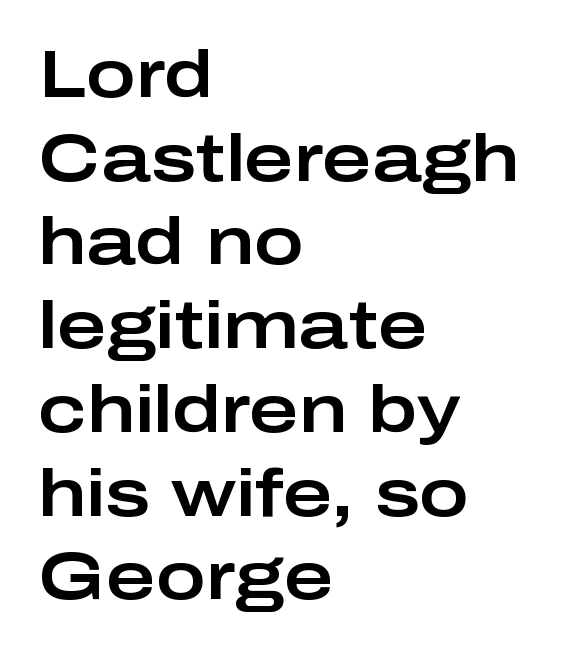
The image shows 67 px wide sans-serif type, upright; set left-aligned, normal line spacing (1.25x), normal letter spacing, not underlined; low stroke contrast and a medium x-height.
